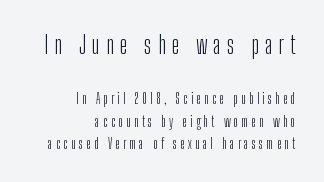
Q: Is the text bold? A: No.
Q: Is the text italic (slanted)? A: No, it is upright.
Q: Is the text underlined? A: No.
Q: How is the paragraph aligned? A: Right-aligned.
Q: Is the spacing between letters normal or unusually wide? A: Unusually wide.
Q: Is the spacing between lines tight, normal or loose? A: Normal.
Q: Which block of text is set in a larger size, the first (top) or the second (bottom)? A: The first (top) one.
